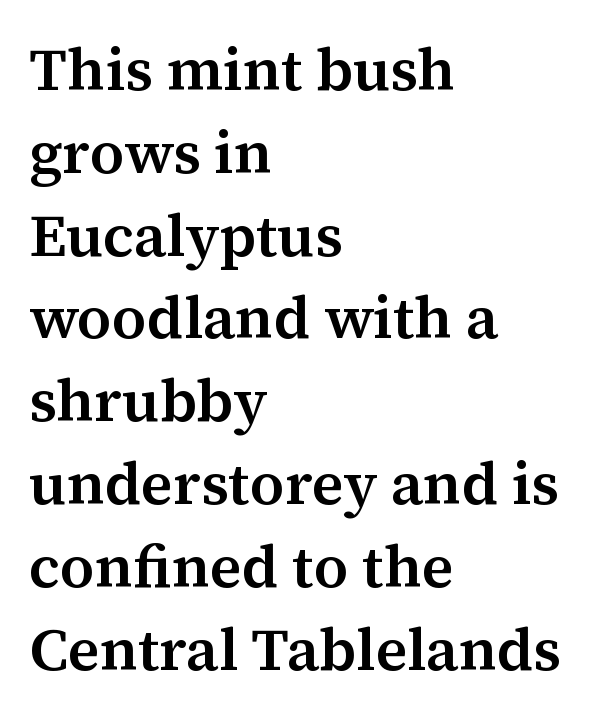
The image shows 60 px semibold serif type, upright; set left-aligned, normal line spacing (1.38x), normal letter spacing, not underlined; medium stroke contrast and a medium x-height.
